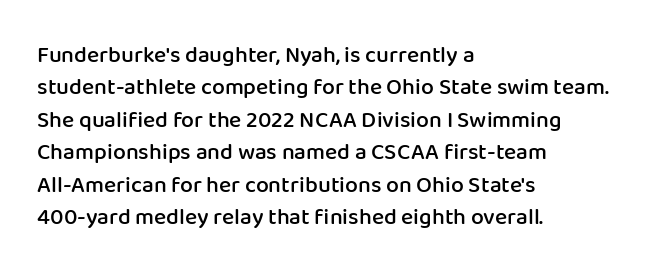
{"italic": "no", "bold": "semi", "underline": "no", "align": "left", "line_spacing": "normal", "line_spacing_ratio": 1.41, "letter_spacing": "normal", "letter_spacing_em": 0.0, "glyph_px": 23}
